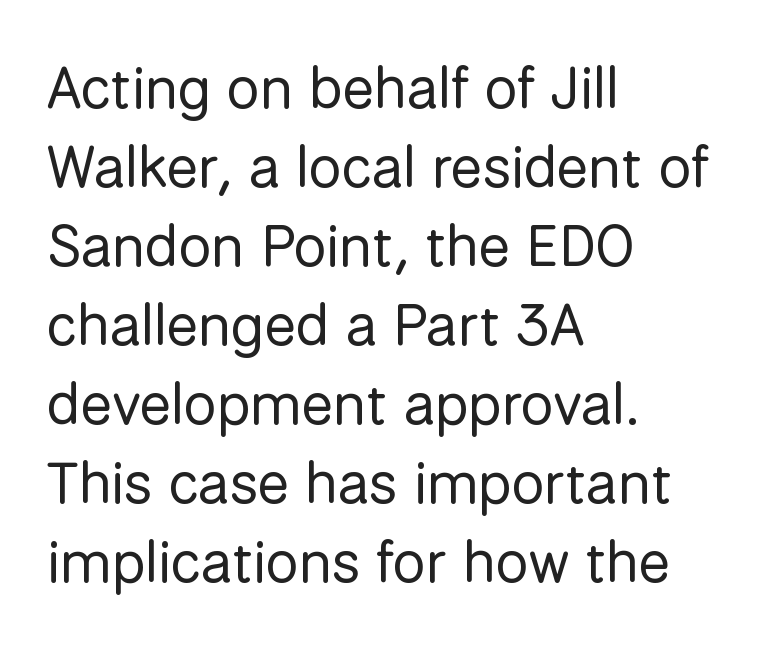
The image shows 59 px regular-weight sans-serif type, upright; set left-aligned, normal line spacing (1.34x), normal letter spacing, not underlined; low stroke contrast and a medium x-height.
